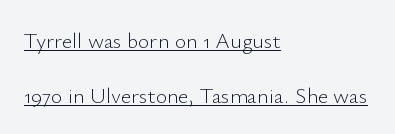
Q: Is the text bold? A: No.
Q: Is the text italic (slanted)? A: No, it is upright.
Q: Is the text underlined? A: Yes.
Q: How is the paragraph aligned? A: Left-aligned.
Q: Is the spacing between letters normal or unusually wide? A: Normal.
Q: Is the spacing between lines tight, normal or loose? A: Loose.
